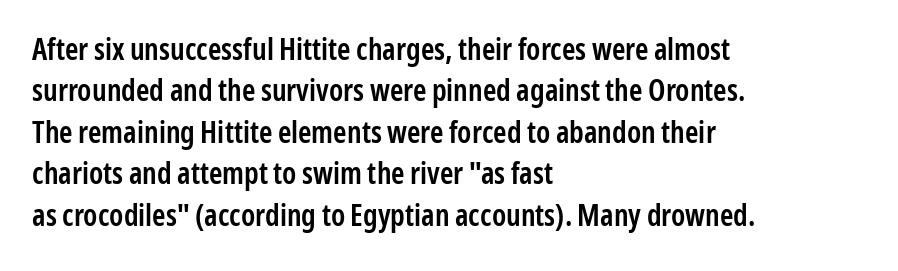
Note the varied advance widths — an 'i' is clearly narrower than an 'm'. The rendering shows plain stroke endings on the letterforms — a sans-serif design. I'd describe the lettering as semibold — firm but not a full bold. The block of text has a typical density, with ordinary space between rows. The font's upright variant was chosen for this text.
